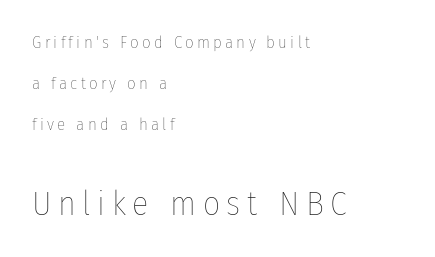
The image shows 34 px thin, condensed type, upright; set left-aligned, loose line spacing (2.42x), not underlined; the second (bottom) block is 2.0x larger; low stroke contrast and a medium x-height.
